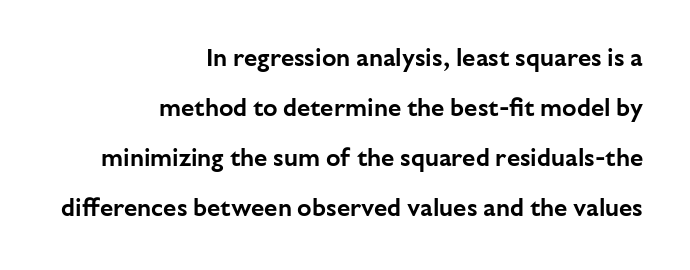
The image shows 24 px text type, upright; set right-aligned, loose line spacing (2.09x), normal letter spacing, not underlined.
